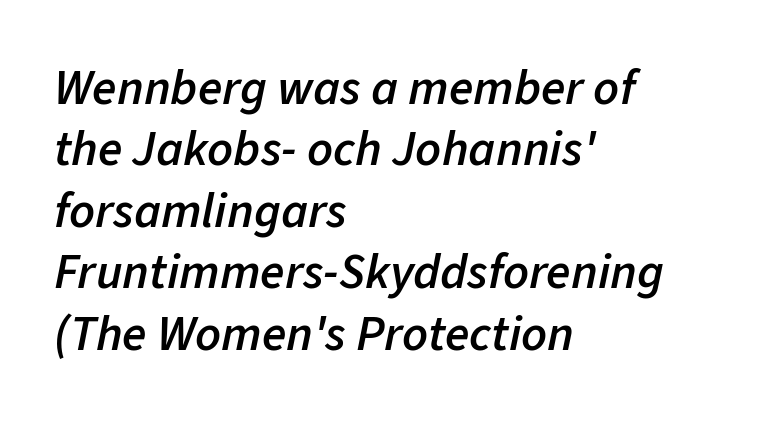
Each row of text sits above clean, open space. The text carries the slant typical of an italic or oblique font. Stroke thickness is moderately raised; the sample reads as semibold. Looks like regular typesetting: each glyph gets only the width it needs. These lines keep a tight, regular rhythm from letter to letter. Horizontally, the lines are justified to the leading edge only.
